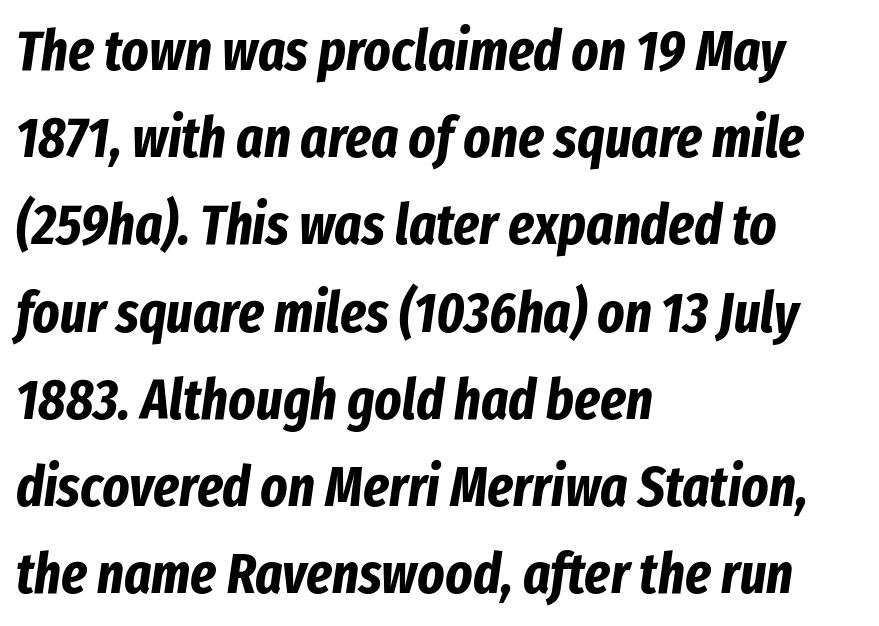
Q: Is the text bold? A: Yes.
Q: Is the text italic (slanted)? A: Yes, it leans right by about 8 degrees.
Q: Is the text underlined? A: No.
Q: How is the paragraph aligned? A: Left-aligned.
Q: Is the spacing between letters normal or unusually wide? A: Normal.
Q: Is the spacing between lines tight, normal or loose? A: Normal.
Q: Width (condensed, normal, or wide)? A: Condensed.
Q: Stroke contrast? A: Low.
Q: x-height? A: Medium.
Q: Monospaced? A: No.
